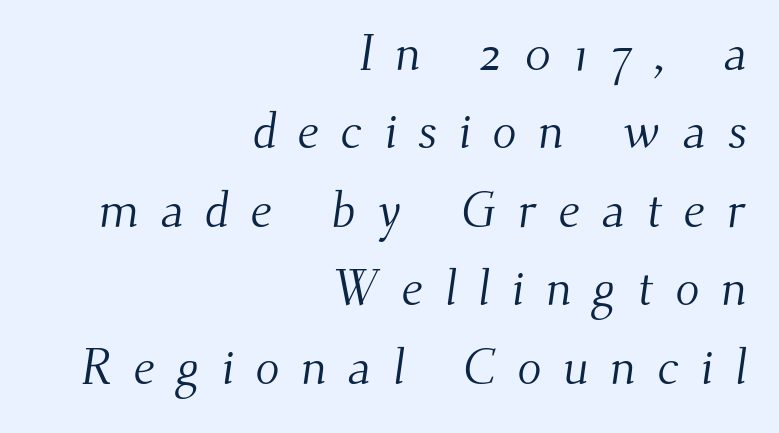
{"serif": "yes", "bold": "no", "weight": "light", "width": "normal", "stroke_contrast": "medium", "x_height": "small", "monospaced": "no", "underline": "no", "align": "right", "line_spacing": "normal", "line_spacing_ratio": 1.57, "letter_spacing": "wide", "letter_spacing_em": 0.43, "glyph_px": 50}
